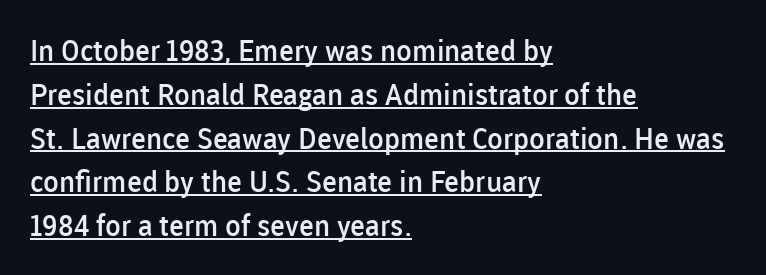
{"serif": "no", "italic": "no", "bold": "semi", "weight": "semibold", "width": "normal", "stroke_contrast": "low", "x_height": "medium", "monospaced": "no", "underline": "yes", "align": "left", "line_spacing": "normal", "line_spacing_ratio": 1.51, "letter_spacing": "normal", "letter_spacing_em": 0.0, "glyph_px": 29}
